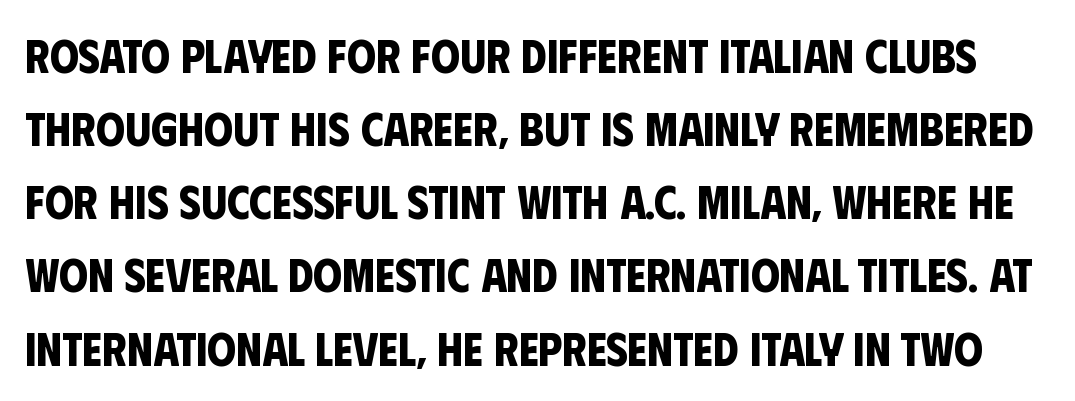
The image shows 46 px bold, condensed sans-serif type; set normal line spacing (1.59x), normal letter spacing, not underlined; low stroke contrast and a large x-height.
